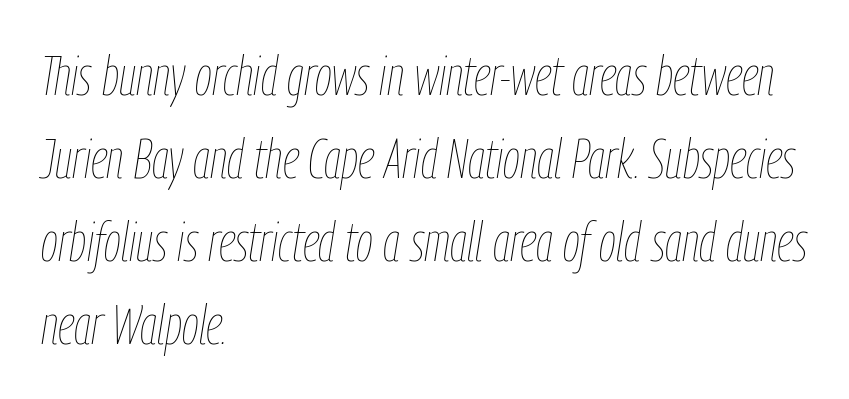
{"italic": "yes", "lean": "right", "slant_degrees": 9, "bold": "no", "weight": "thin", "width": "condensed", "stroke_contrast": "low", "x_height": "medium", "monospaced": "no", "underline": "no", "align": "left", "line_spacing": "normal", "line_spacing_ratio": 1.51, "letter_spacing": "normal", "letter_spacing_em": 0.0, "glyph_px": 55}
